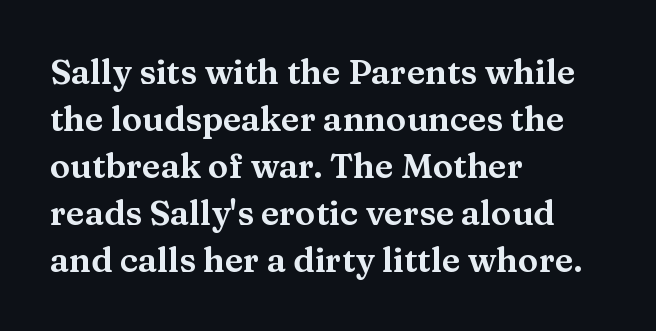
Q: Is the text italic (slanted)? A: No, it is upright.
Q: Is the typeface a serif or a sans-serif typeface? A: Serif.
Q: Is the text underlined? A: No.
Q: How is the paragraph aligned? A: Left-aligned.
Q: Is the spacing between letters normal or unusually wide? A: Normal.
Q: Is the spacing between lines tight, normal or loose? A: Normal.
Q: Width (condensed, normal, or wide)? A: Wide.
Q: Stroke contrast? A: Medium.
Q: x-height? A: Medium.
Q: Monospaced? A: No.
